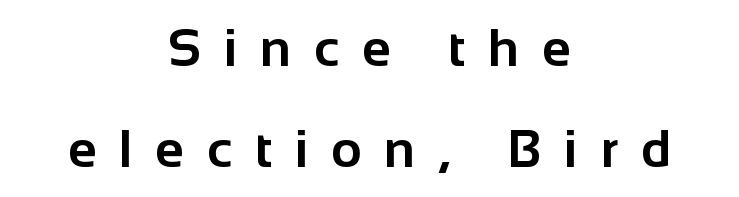
The image shows 53 px bold sans-serif type, upright; set centered, loose line spacing (1.9x), unusually wide letter spacing (+0.43 em), not underlined; low stroke contrast and a medium x-height.
